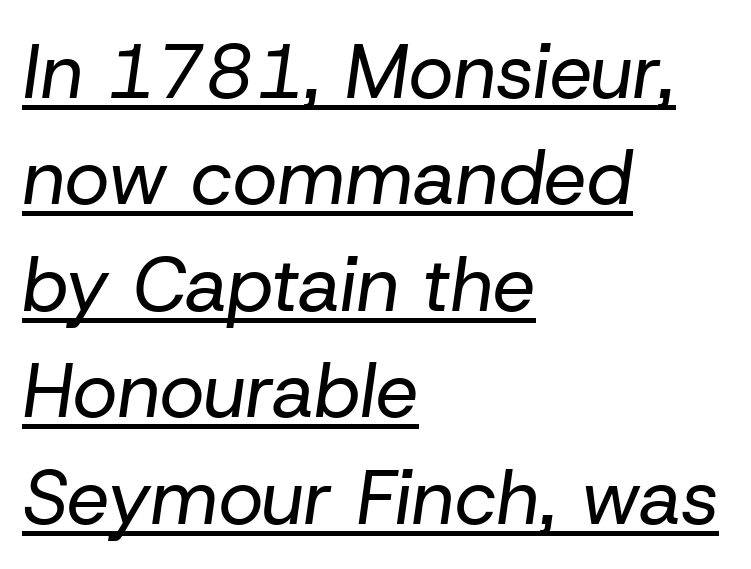
Q: Is the text bold? A: No.
Q: Is the text italic (slanted)? A: Yes, it leans right by about 8 degrees.
Q: Is the text underlined? A: Yes.
Q: How is the paragraph aligned? A: Left-aligned.
Q: Is the spacing between letters normal or unusually wide? A: Normal.
Q: Is the spacing between lines tight, normal or loose? A: Normal.
Q: Width (condensed, normal, or wide)? A: Normal.
Q: Stroke contrast? A: Low.
Q: x-height? A: Medium.
Q: Monospaced? A: No.
